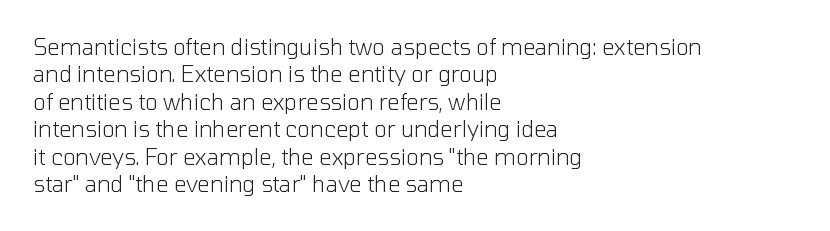
The image shows 22 px text type, upright; set left-aligned, normal line spacing (1.25x), normal letter spacing, not underlined.
